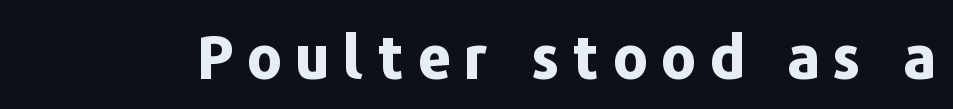
The image shows 59 px bold sans-serif type, upright; set unusually wide letter spacing (+0.22 em), not underlined; low stroke contrast and a medium x-height.
